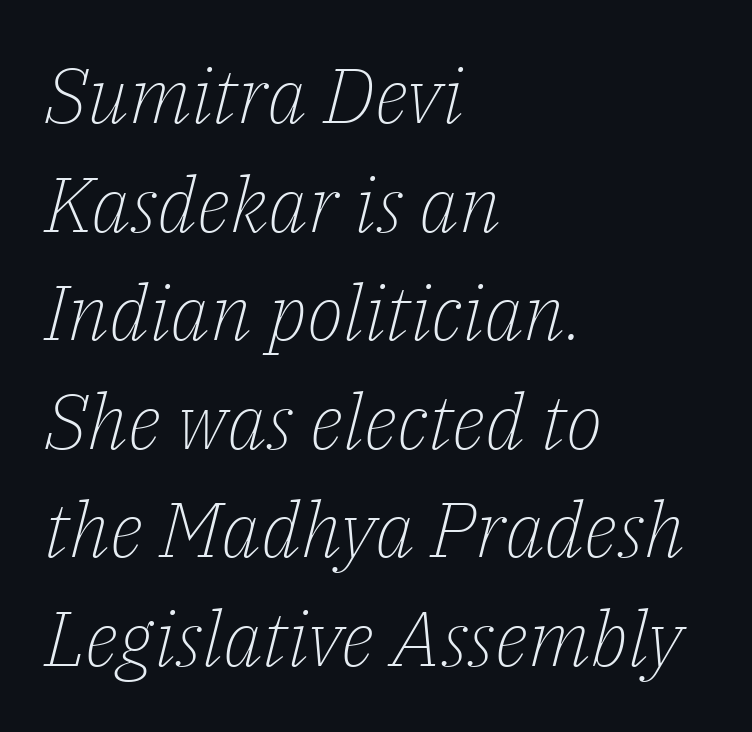
The image shows 77 px light serif type, italic (leaning right); set left-aligned, normal line spacing (1.41x), normal letter spacing, not underlined; low stroke contrast and a medium x-height.
